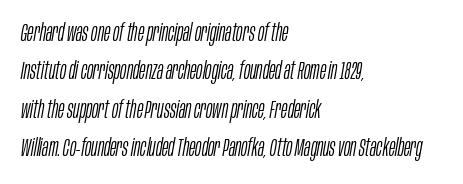
Q: Is the text bold? A: No.
Q: Is the text italic (slanted)? A: Yes, it leans right by about 10 degrees.
Q: Is the text underlined? A: No.
Q: How is the paragraph aligned? A: Left-aligned.
Q: Is the spacing between letters normal or unusually wide? A: Normal.
Q: Is the spacing between lines tight, normal or loose? A: Normal.
